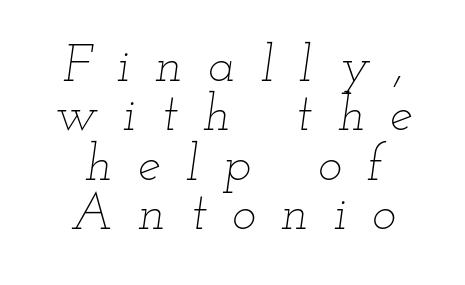
{"italic": "yes", "lean": "right", "slant_degrees": 12, "bold": "no", "weight": "thin", "width": "wide", "stroke_contrast": "low", "x_height": "small", "monospaced": "no", "underline": "no", "line_spacing": "tight", "line_spacing_ratio": 0.97, "letter_spacing": "wide", "letter_spacing_em": 0.5, "glyph_px": 51}
